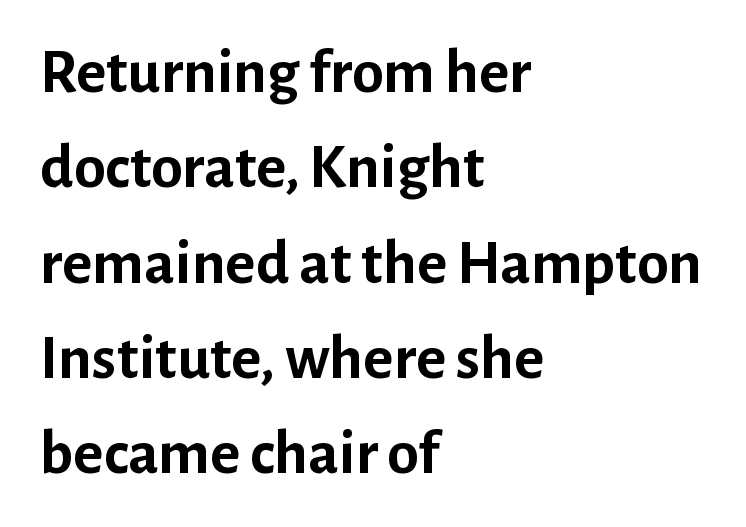
The space between consecutive lines is moderate. In terms of letterspacing, this is plain default setting. Heavy, bold letterforms. The face used here is proportionally spaced, like ordinary book or web type.
